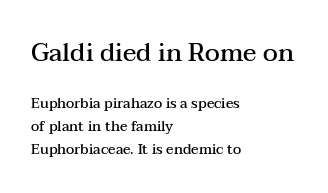
{"italic": "no", "bold": "semi", "underline": "no", "align": "left", "line_spacing": "normal", "line_spacing_ratio": 1.62, "letter_spacing": "normal", "letter_spacing_em": 0.0, "larger_block": "first", "size_ratio": 1.79, "glyph_px": 25}
